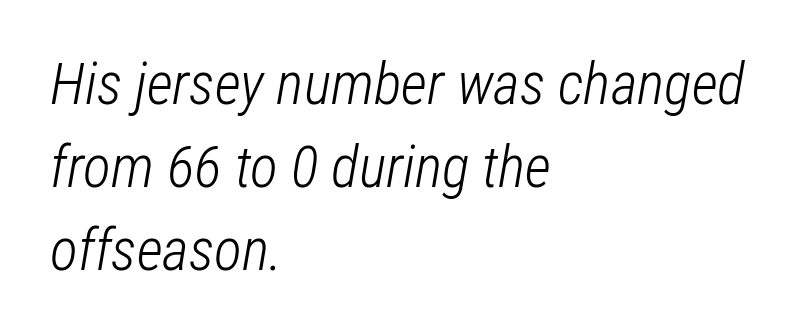
Q: Is the text bold? A: No.
Q: Is the text italic (slanted)? A: Yes, it leans right by about 12 degrees.
Q: Is the text underlined? A: No.
Q: How is the paragraph aligned? A: Left-aligned.
Q: Is the spacing between letters normal or unusually wide? A: Normal.
Q: Is the spacing between lines tight, normal or loose? A: Normal.
Q: Width (condensed, normal, or wide)? A: Condensed.
Q: Stroke contrast? A: Low.
Q: x-height? A: Medium.
Q: Monospaced? A: No.
